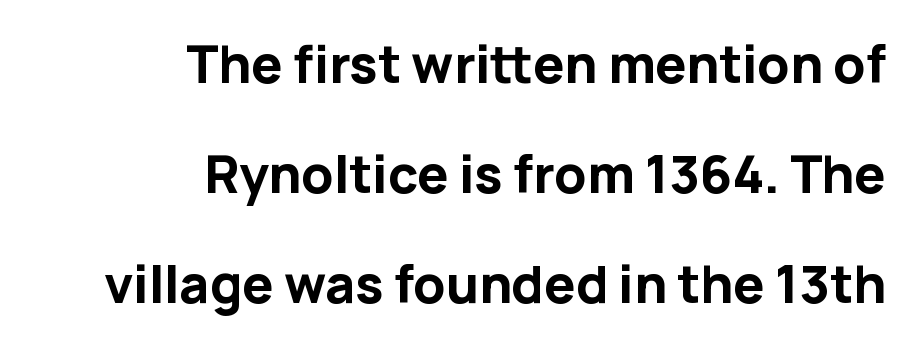
Q: Is the text bold? A: Yes.
Q: Is the text italic (slanted)? A: No, it is upright.
Q: Is the typeface a serif or a sans-serif typeface? A: Sans-serif.
Q: Is the text underlined? A: No.
Q: How is the paragraph aligned? A: Right-aligned.
Q: Is the spacing between letters normal or unusually wide? A: Normal.
Q: Is the spacing between lines tight, normal or loose? A: Loose.
Q: Width (condensed, normal, or wide)? A: Normal.
Q: Stroke contrast? A: Low.
Q: x-height? A: Medium.
Q: Monospaced? A: No.
